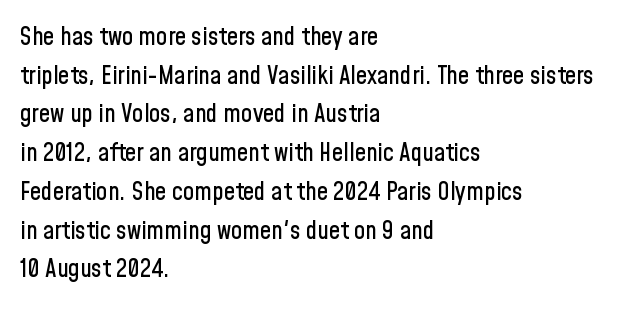
Inter-character spacing is left at the font's built-in metrics. Quick note: underline off. Horizontal alignment here is leftward, the default for most running prose. Posture: vertical. Line spacing here is normal.
